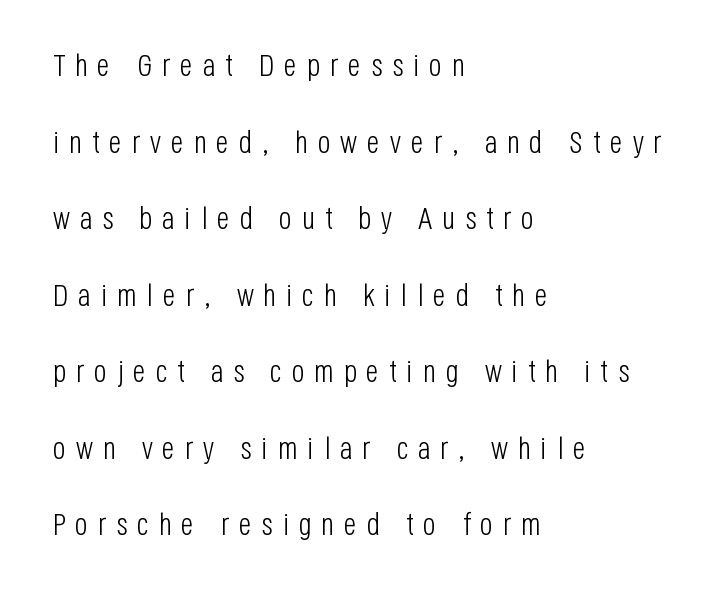
{"serif": "no", "italic": "no", "bold": "no", "weight": "light", "width": "condensed", "stroke_contrast": "low", "x_height": "large", "monospaced": "no", "underline": "no", "align": "left", "line_spacing": "loose", "line_spacing_ratio": 2.47, "letter_spacing": "wide", "letter_spacing_em": 0.31, "glyph_px": 31}
